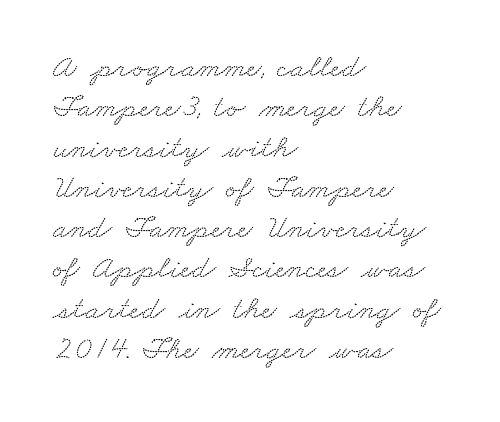
Letterform terminals end in serifs throughout the passage. A bare baseline throughout the passage. If you drew a ruler down the left edge, every line would touch it. The letters advance in unequal steps, a hallmark of proportional type. This sample uses plain, unmodified letter spacing.
